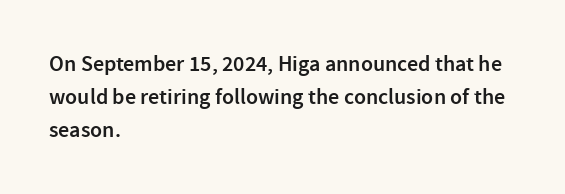
Q: Is the text bold? A: Semi-bold.
Q: Is the text italic (slanted)? A: No, it is upright.
Q: Is the text underlined? A: No.
Q: How is the paragraph aligned? A: Left-aligned.
Q: Is the spacing between letters normal or unusually wide? A: Normal.
Q: Is the spacing between lines tight, normal or loose? A: Normal.
